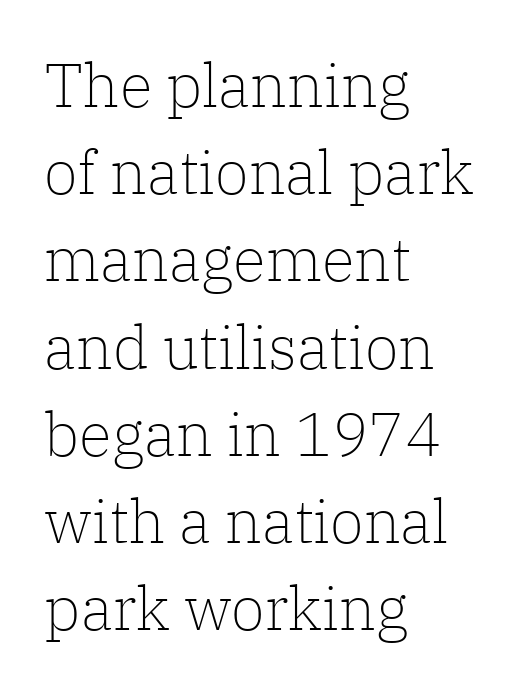
Q: Is the text bold? A: No.
Q: Is the text italic (slanted)? A: No, it is upright.
Q: Is the typeface a serif or a sans-serif typeface? A: Serif.
Q: Is the text underlined? A: No.
Q: How is the paragraph aligned? A: Left-aligned.
Q: Is the spacing between letters normal or unusually wide? A: Normal.
Q: Is the spacing between lines tight, normal or loose? A: Normal.
Q: Width (condensed, normal, or wide)? A: Normal.
Q: Stroke contrast? A: Low.
Q: x-height? A: Medium.
Q: Monospaced? A: No.
